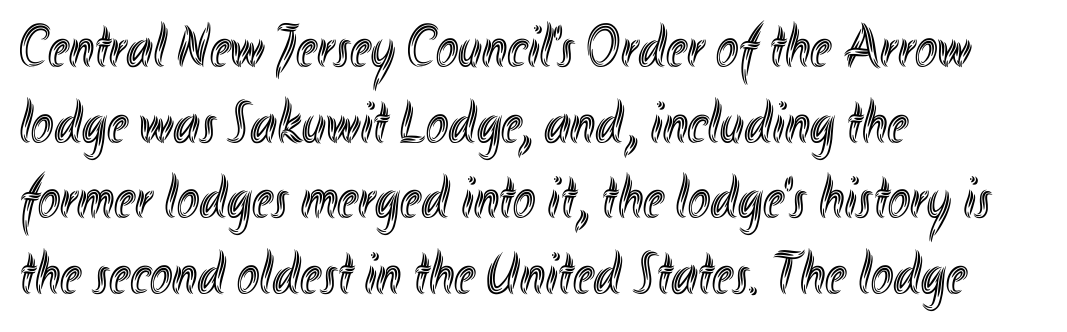
The image shows 60 px condensed type; set left-aligned, normal line spacing (1.26x), normal letter spacing, not underlined; a small x-height.
